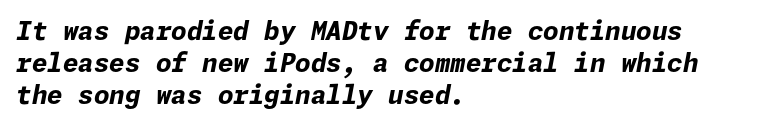
Horizontally, the lines are justified to the leading edge only. These lines carry a lot of weight — the face is fully bold. The line texture is even and compact thanks to regular tracking. Compared with ordinary roman type, these characters are visibly tilted.
